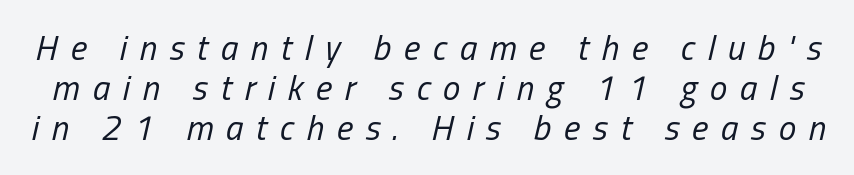
{"italic": "yes", "lean": "right", "slant_degrees": 13, "bold": "no", "weight": "regular", "width": "condensed", "stroke_contrast": "low", "x_height": "medium", "monospaced": "no", "underline": "no", "line_spacing": "tight", "line_spacing_ratio": 1.15, "letter_spacing": "wide", "letter_spacing_em": 0.36, "glyph_px": 35}
